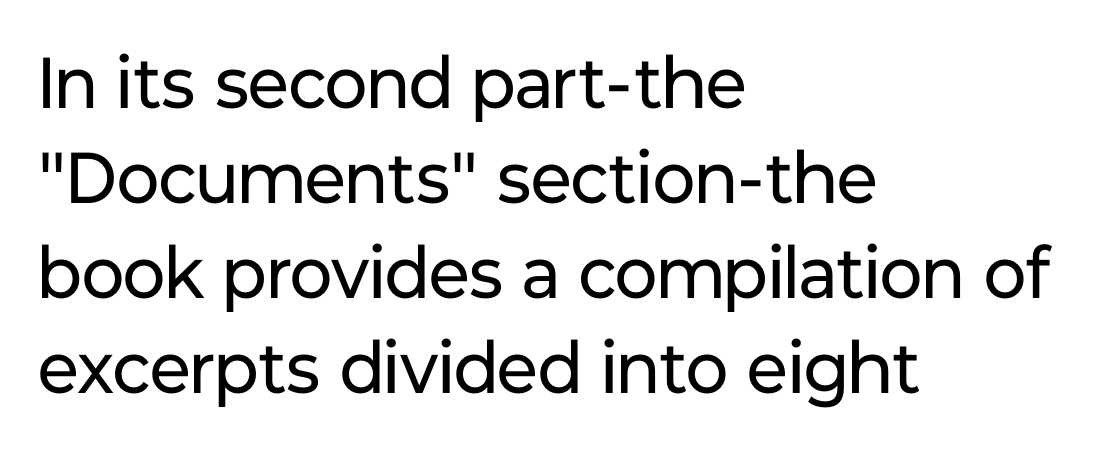
Q: Is the text bold? A: No.
Q: Is the text italic (slanted)? A: No, it is upright.
Q: Is the typeface a serif or a sans-serif typeface? A: Sans-serif.
Q: Is the text underlined? A: No.
Q: How is the paragraph aligned? A: Left-aligned.
Q: Is the spacing between letters normal or unusually wide? A: Normal.
Q: Is the spacing between lines tight, normal or loose? A: Normal.
Q: Width (condensed, normal, or wide)? A: Normal.
Q: Stroke contrast? A: Low.
Q: x-height? A: Medium.
Q: Monospaced? A: No.
